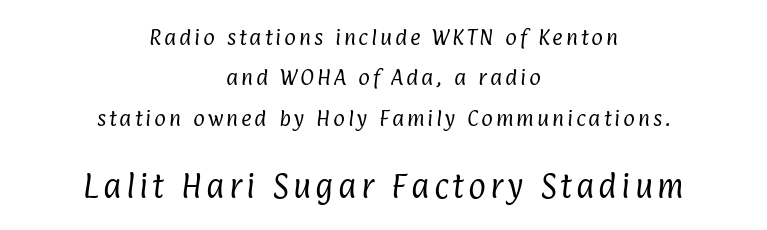
{"bold": "no", "underline": "no", "align": "center", "line_spacing": "loose", "line_spacing_ratio": 2.24, "larger_block": "second", "size_ratio": 1.5, "glyph_px": 27}
